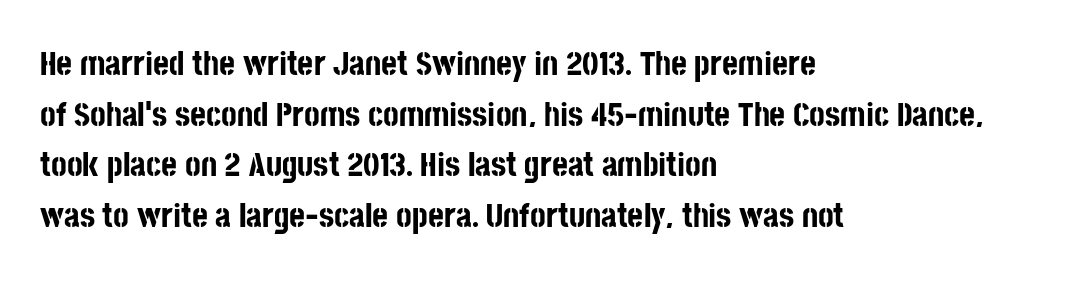
Q: Is the text bold? A: Yes.
Q: Is the text italic (slanted)? A: No, it is upright.
Q: Is the typeface a serif or a sans-serif typeface? A: Sans-serif.
Q: Is the text underlined? A: No.
Q: How is the paragraph aligned? A: Left-aligned.
Q: Is the spacing between letters normal or unusually wide? A: Normal.
Q: Is the spacing between lines tight, normal or loose? A: Normal.
Q: Width (condensed, normal, or wide)? A: Condensed.
Q: Stroke contrast? A: Low.
Q: x-height? A: Large.
Q: Monospaced? A: No.
